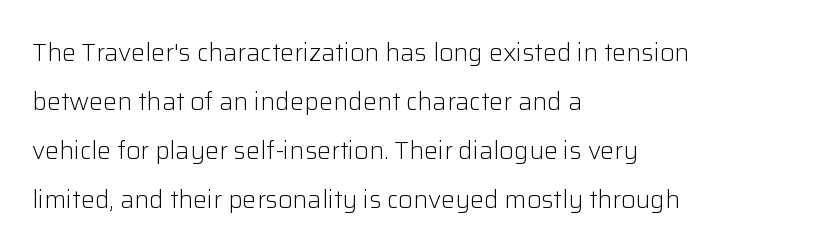
{"italic": "no", "bold": "no", "underline": "no", "align": "left", "line_spacing": "loose", "line_spacing_ratio": 1.96, "letter_spacing": "normal", "letter_spacing_em": 0.0, "glyph_px": 25}
